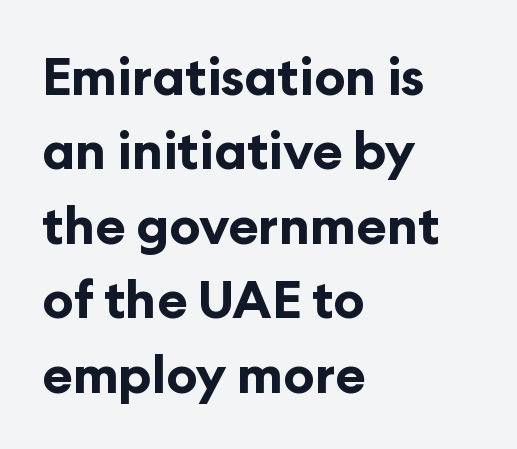
What stands out about the letter spacing? Nothing — it is the standard amount. This sample has the flowing, uneven cadence of proportional lettering. Notice how descenders clear the ascenders below comfortably — that's standard leading. Typeset ragged right — the left edge is the straight one. Anything drawn beneath the words? Only blank space. The letters stand upright; this is a roman face.
